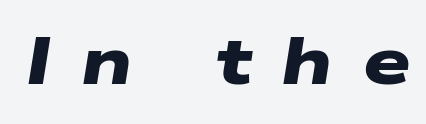
Q: Is the text bold? A: Yes.
Q: Is the typeface a serif or a sans-serif typeface? A: Sans-serif.
Q: Is the text underlined? A: No.
Q: Is the spacing between letters normal or unusually wide? A: Unusually wide.
Q: Width (condensed, normal, or wide)? A: Wide.
Q: Stroke contrast? A: Low.
Q: x-height? A: Medium.
Q: Monospaced? A: No.
